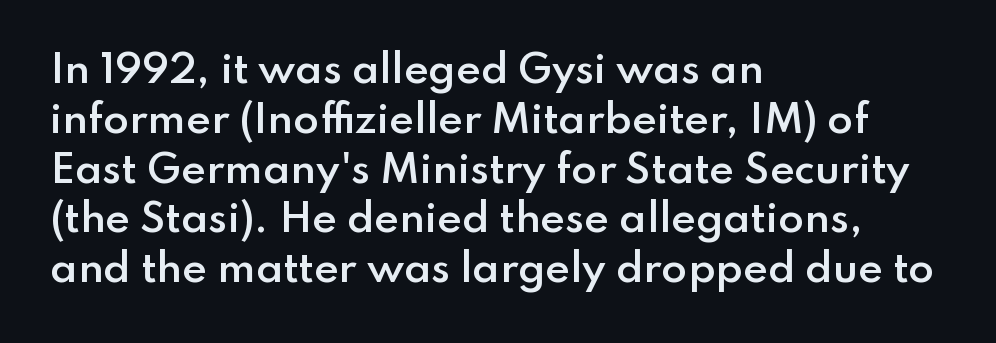
{"serif": "no", "italic": "no", "bold": "semi", "weight": "semibold", "width": "normal", "stroke_contrast": "low", "x_height": "small", "monospaced": "no", "underline": "no", "align": "left", "line_spacing": "normal", "line_spacing_ratio": 1.31, "letter_spacing": "normal", "letter_spacing_em": 0.0, "glyph_px": 38}
